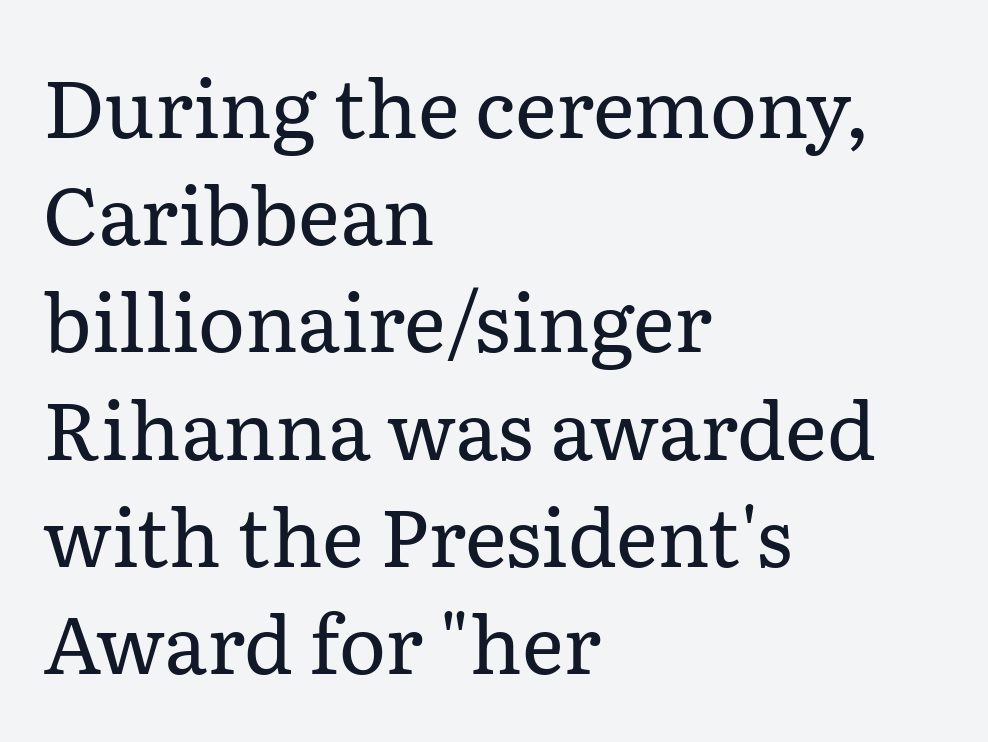
The image shows 80 px regular-weight serif type, upright; set left-aligned, normal line spacing (1.34x), normal letter spacing, not underlined; low stroke contrast and a medium x-height.
